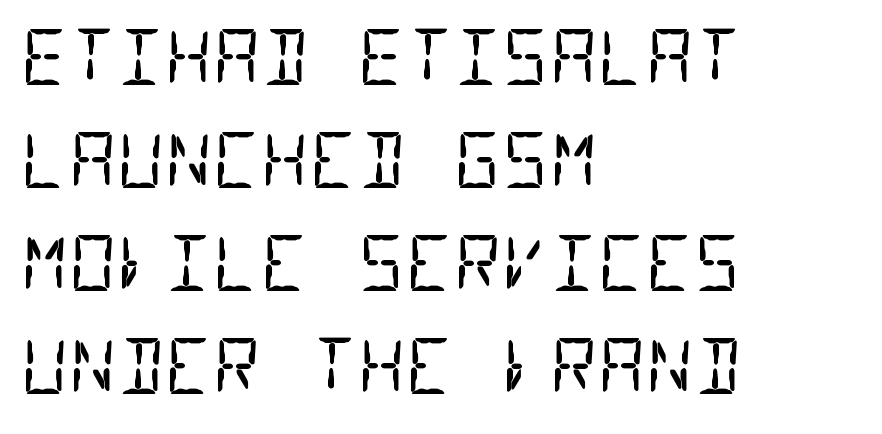
Q: Is the text bold? A: No.
Q: Is the typeface a serif or a sans-serif typeface? A: Sans-serif.
Q: Is the text underlined? A: No.
Q: How is the paragraph aligned? A: Left-aligned.
Q: Is the spacing between letters normal or unusually wide? A: Normal.
Q: Is the spacing between lines tight, normal or loose? A: Normal.
Q: Width (condensed, normal, or wide)? A: Condensed.
Q: Stroke contrast? A: Low.
Q: x-height? A: Large.
Q: Monospaced? A: Yes.
